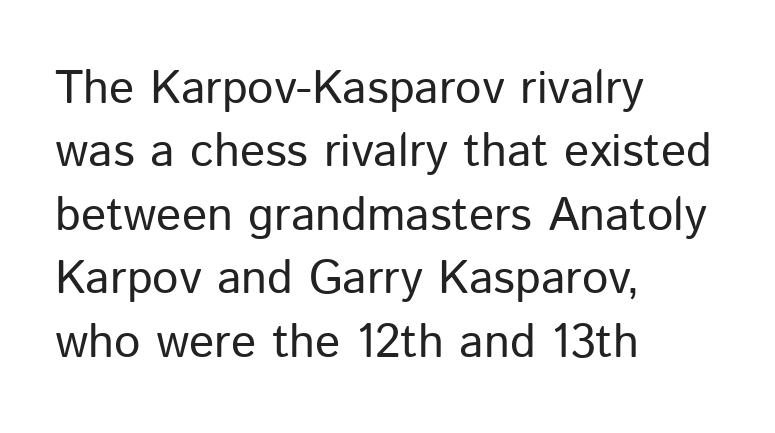
The image shows 47 px regular-weight sans-serif type, upright; set left-aligned, normal line spacing (1.35x), normal letter spacing, not underlined; low stroke contrast and a medium x-height.
